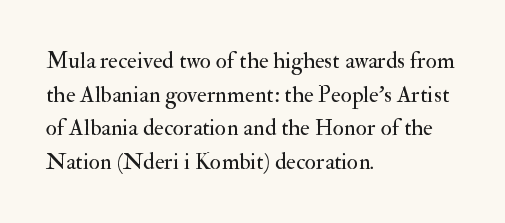
What stands out about the letter spacing? Nothing — it is the standard amount. Type without underlining. You can tell it's not italic because the verticals are truly vertical. Is there much room between lines? A standard amount, neither cramped nor airy.
